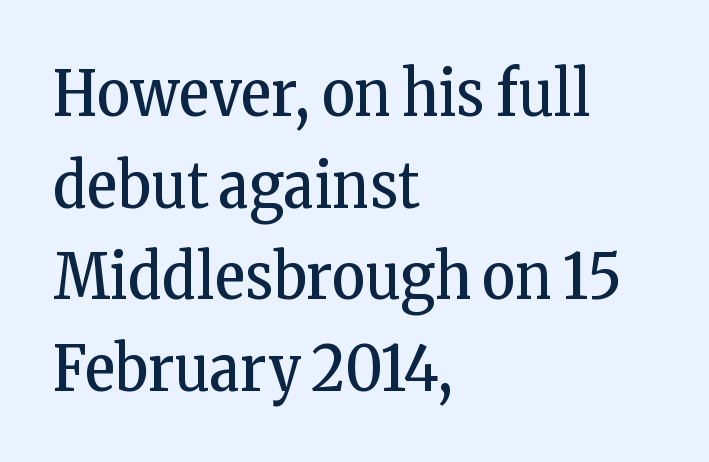
Q: Is the text bold? A: No.
Q: Is the text italic (slanted)? A: No, it is upright.
Q: Is the typeface a serif or a sans-serif typeface? A: Serif.
Q: Is the text underlined? A: No.
Q: How is the paragraph aligned? A: Left-aligned.
Q: Is the spacing between letters normal or unusually wide? A: Normal.
Q: Is the spacing between lines tight, normal or loose? A: Normal.
Q: Width (condensed, normal, or wide)? A: Condensed.
Q: Stroke contrast? A: Low.
Q: x-height? A: Medium.
Q: Monospaced? A: No.
